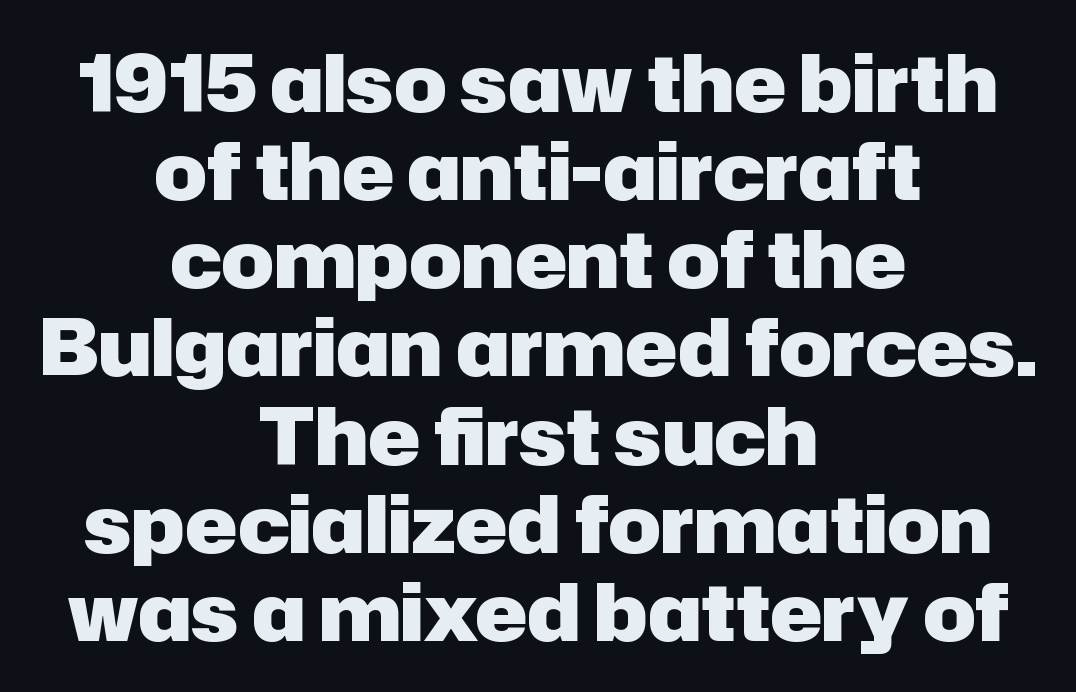
The image shows 78 px heavy sans-serif type, upright; set centered, tight line spacing (1.13x), normal letter spacing, not underlined; low stroke contrast and a medium x-height.
